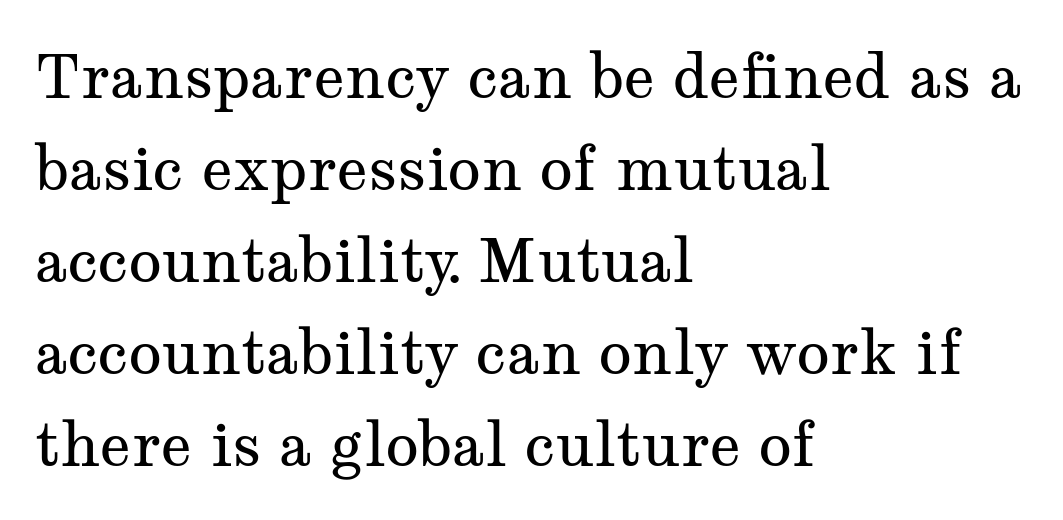
Q: Is the text bold? A: No.
Q: Is the text italic (slanted)? A: No, it is upright.
Q: Is the typeface a serif or a sans-serif typeface? A: Serif.
Q: Is the text underlined? A: No.
Q: How is the paragraph aligned? A: Left-aligned.
Q: Is the spacing between letters normal or unusually wide? A: Normal.
Q: Is the spacing between lines tight, normal or loose? A: Normal.
Q: Width (condensed, normal, or wide)? A: Wide.
Q: Stroke contrast? A: Medium.
Q: x-height? A: Medium.
Q: Monospaced? A: No.
